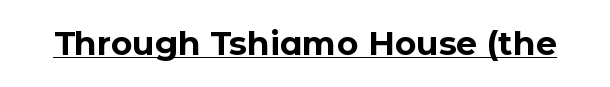
{"serif": "no", "italic": "no", "bold": "yes", "weight": "bold", "width": "normal", "stroke_contrast": "low", "x_height": "medium", "monospaced": "no", "underline": "yes", "letter_spacing": "normal", "letter_spacing_em": 0.0, "glyph_px": 33}
